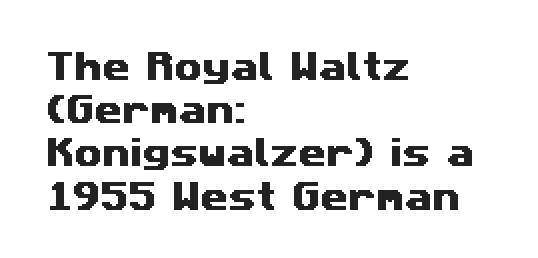
The image shows 32 px wide sans-serif type; set left-aligned, normal line spacing (1.35x), normal letter spacing, not underlined; medium stroke contrast and a medium x-height.
